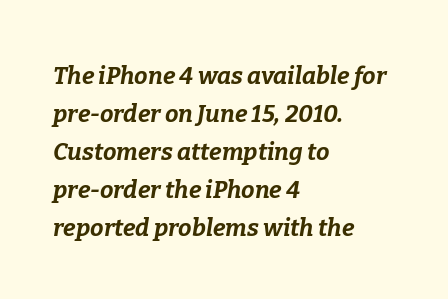
Q: Is the text bold? A: Yes.
Q: Is the text italic (slanted)? A: Yes, it leans right by about 9 degrees.
Q: Is the text underlined? A: No.
Q: How is the paragraph aligned? A: Left-aligned.
Q: Is the spacing between letters normal or unusually wide? A: Normal.
Q: Is the spacing between lines tight, normal or loose? A: Normal.
